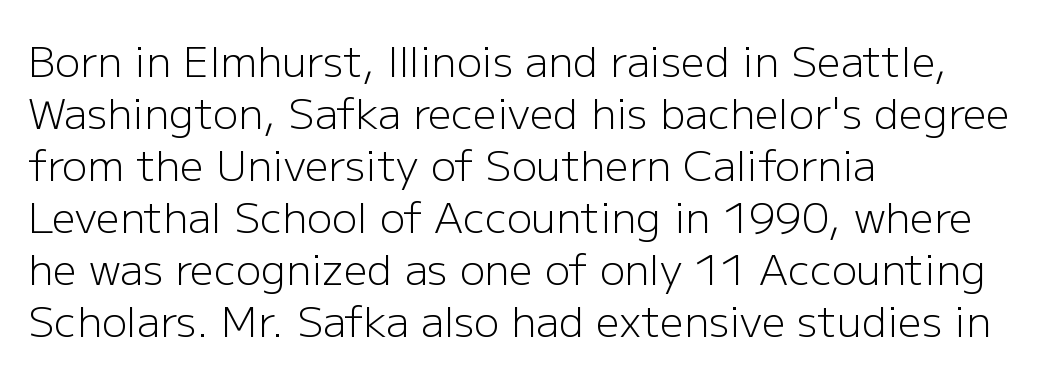
The string is rendered with underlining switched off. The letters advance in unequal steps, a hallmark of proportional type. The font family rendered here belongs to the sans-serif group. Standard letterfit; no display-style spreading of the glyphs. The letterforms sit at book weight or below.
